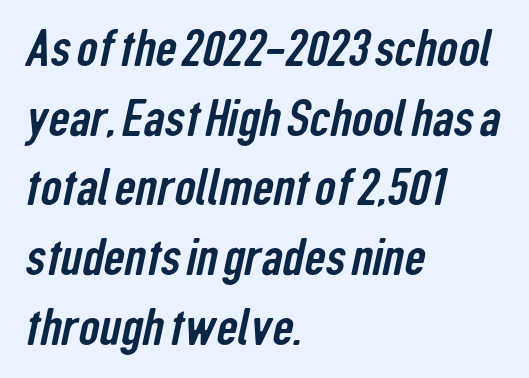
Q: Is the typeface a serif or a sans-serif typeface? A: Sans-serif.
Q: Is the text underlined? A: No.
Q: How is the paragraph aligned? A: Left-aligned.
Q: Is the spacing between letters normal or unusually wide? A: Normal.
Q: Is the spacing between lines tight, normal or loose? A: Normal.
Q: Width (condensed, normal, or wide)? A: Condensed.
Q: Stroke contrast? A: Low.
Q: x-height? A: Medium.
Q: Monospaced? A: No.
